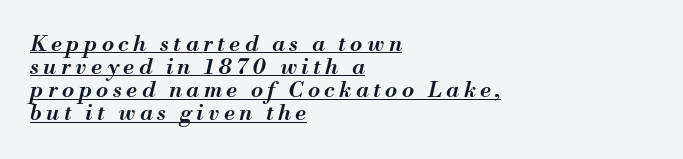
Is the letter spacing exaggerated? Yes — the characters are pushed far apart. This rendering uses left alignment, leaving the right contour irregular. Each new line begins almost immediately beneath the previous one. These characters rest on top of a visible drawn line. The strokes are fattened partway — semibold, not bold.
